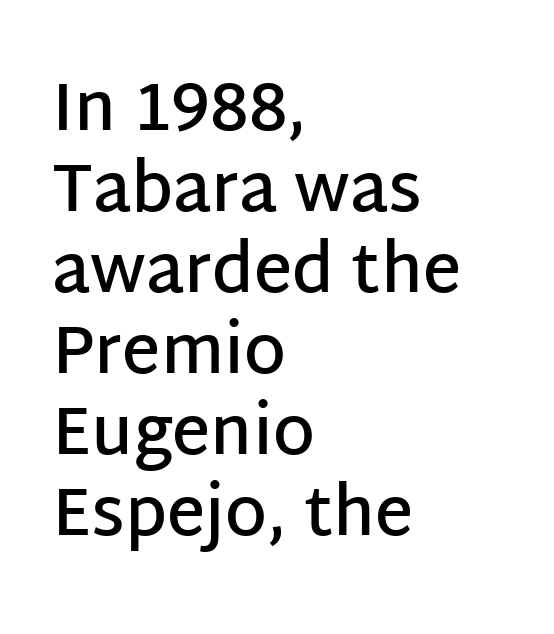
{"serif": "no", "italic": "no", "bold": "semi", "weight": "semibold", "width": "normal", "stroke_contrast": "low", "x_height": "large", "monospaced": "no", "underline": "no", "align": "left", "line_spacing_ratio": 1.21, "letter_spacing": "normal", "letter_spacing_em": 0.0, "glyph_px": 67}
